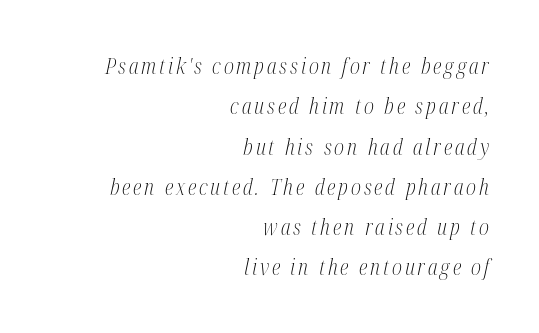
The image shows 22 px text type, italic (leaning right); set right-aligned, line spacing 1.83x, not underlined.
